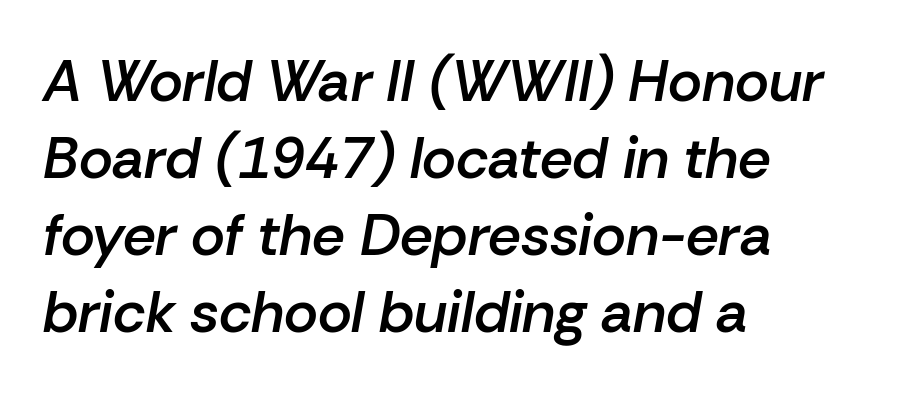
{"italic": "yes", "lean": "right", "slant_degrees": 10, "bold": "semi", "weight": "semibold", "width": "normal", "stroke_contrast": "low", "x_height": "medium", "monospaced": "no", "underline": "no", "align": "left", "line_spacing": "normal", "line_spacing_ratio": 1.33, "letter_spacing": "normal", "letter_spacing_em": 0.0, "glyph_px": 58}
